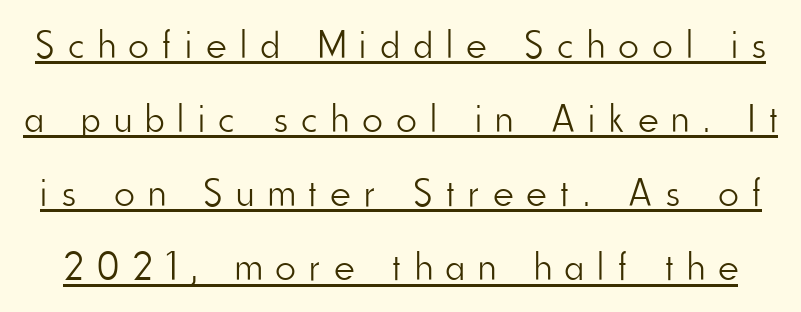
There is plenty of visible air inserted between adjacent glyphs. Varying glyph widths throughout — classic text-font behaviour. The glyphs are accompanied by a horizontal stroke just below them. No extra ink here — the face is not bold.
